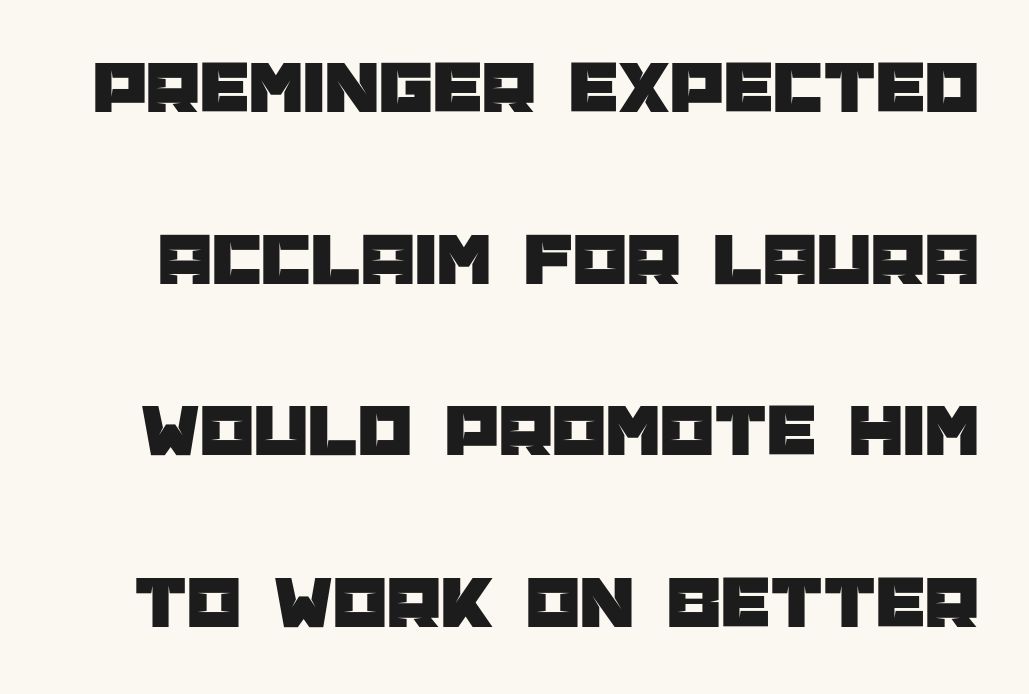
Descenders are the only things crossing below the line. The line texture is even and compact thanks to regular tracking. What's the leading like? Stretched, with rows far apart. You could not count columns in this text — the font is proportionally spaced. Observe the absence of serifs on each vertical stroke in this sample.
